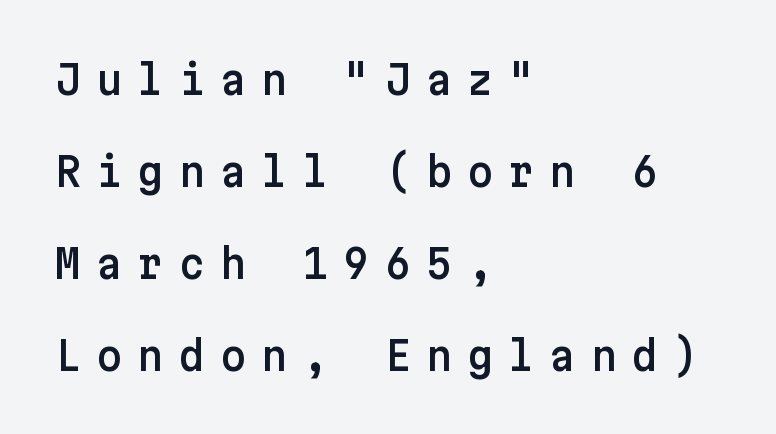
{"serif": "no", "italic": "no", "width": "normal", "stroke_contrast": "low", "x_height": "medium", "underline": "no", "align": "left", "line_spacing": "loose", "line_spacing_ratio": 2.3, "letter_spacing": "wide", "letter_spacing_em": 0.38, "glyph_px": 40}
